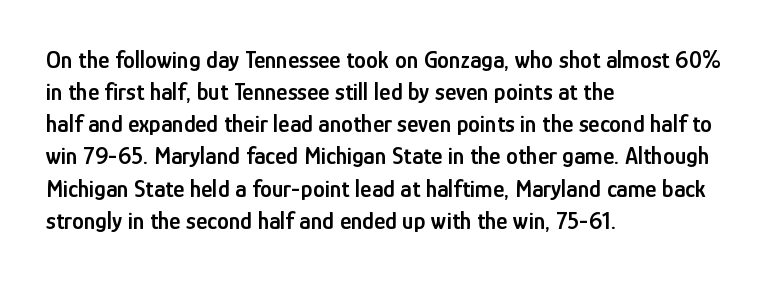
The image shows 24 px text type, upright; set left-aligned, normal line spacing (1.34x), normal letter spacing, not underlined.
